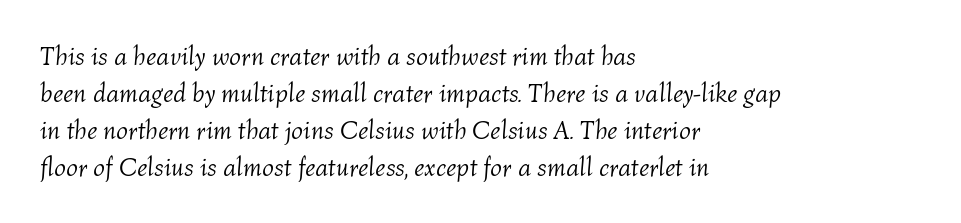
{"italic": "yes", "lean": "right", "slant_degrees": 4, "bold": "no", "underline": "no", "align": "left", "line_spacing": "normal", "line_spacing_ratio": 1.42, "letter_spacing": "normal", "letter_spacing_em": 0.0, "glyph_px": 26}
